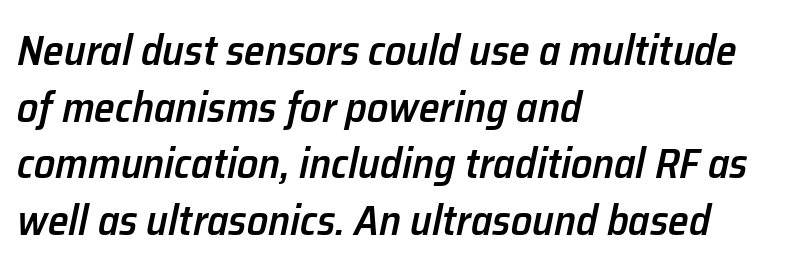
{"italic": "yes", "lean": "right", "slant_degrees": 12, "bold": "semi", "weight": "semibold", "width": "normal", "stroke_contrast": "low", "x_height": "medium", "monospaced": "no", "underline": "no", "align": "left", "line_spacing": "normal", "line_spacing_ratio": 1.35, "letter_spacing": "normal", "letter_spacing_em": 0.0, "glyph_px": 42}
